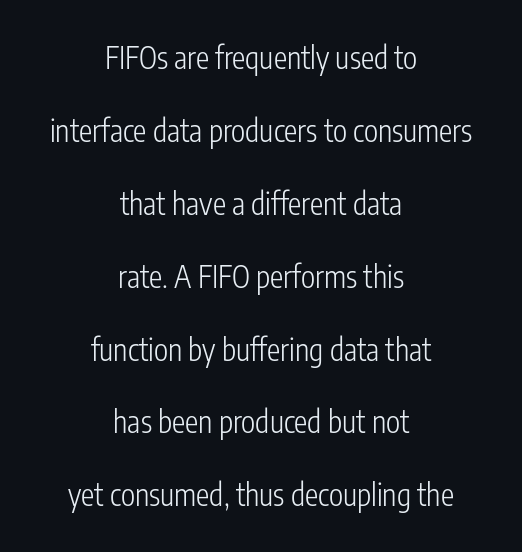
The image shows 30 px light, condensed sans-serif type, upright; set centered, loose line spacing (2.43x), normal letter spacing, not underlined; low stroke contrast and a medium x-height.
